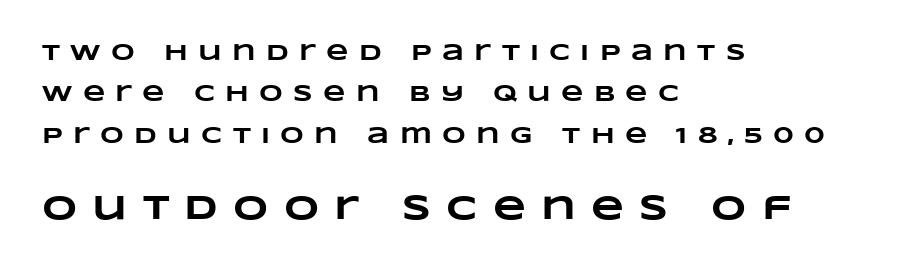
Left-aligned paragraph, ragged on the right. Students, this is bold: see how much ink each stroke carries. Proportional: the letters do not fall into vertical columns. Loose tracking; the words dissolve into strings of separated letters.
